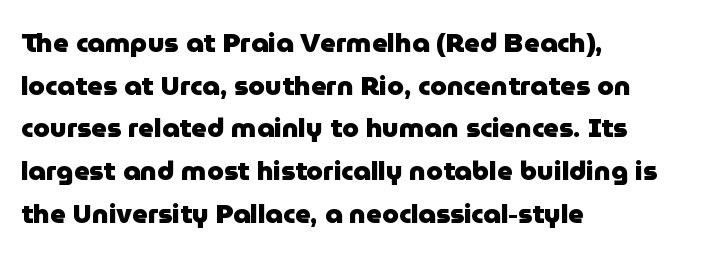
Typesetter's note: full bold, strokes at maximum text heaviness. Compared with typical paragraphs, the rows here are spaced about the same. Layout note: lines flush left. The passage shown is not underscored anywhere.
